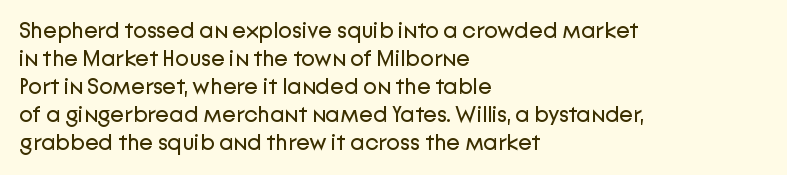
Q: Is the text bold? A: No.
Q: Is the text italic (slanted)? A: No, it is upright.
Q: Is the text underlined? A: No.
Q: How is the paragraph aligned? A: Left-aligned.
Q: Is the spacing between letters normal or unusually wide? A: Normal.
